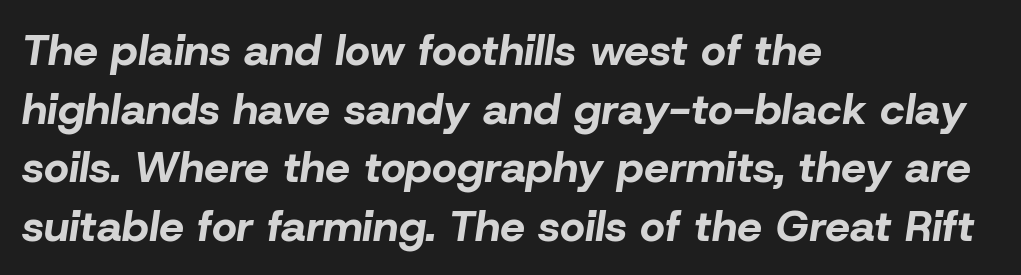
Q: Is the text bold? A: Yes.
Q: Is the text italic (slanted)? A: Yes, it leans right by about 8 degrees.
Q: Is the text underlined? A: No.
Q: How is the paragraph aligned? A: Left-aligned.
Q: Is the spacing between letters normal or unusually wide? A: Normal.
Q: Is the spacing between lines tight, normal or loose? A: Normal.
Q: Width (condensed, normal, or wide)? A: Normal.
Q: Stroke contrast? A: Low.
Q: x-height? A: Medium.
Q: Monospaced? A: No.
